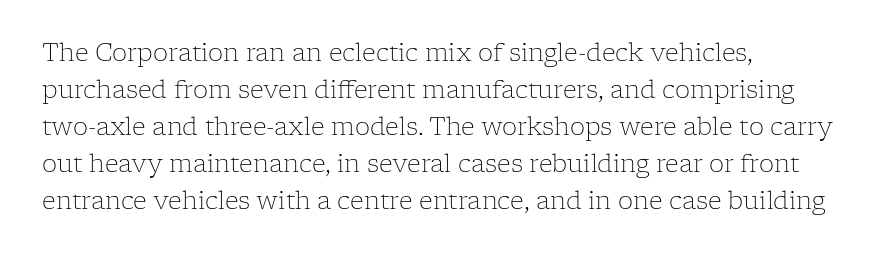
The image shows 24 px text type, upright; set left-aligned, normal line spacing (1.54x), normal letter spacing, not underlined.
